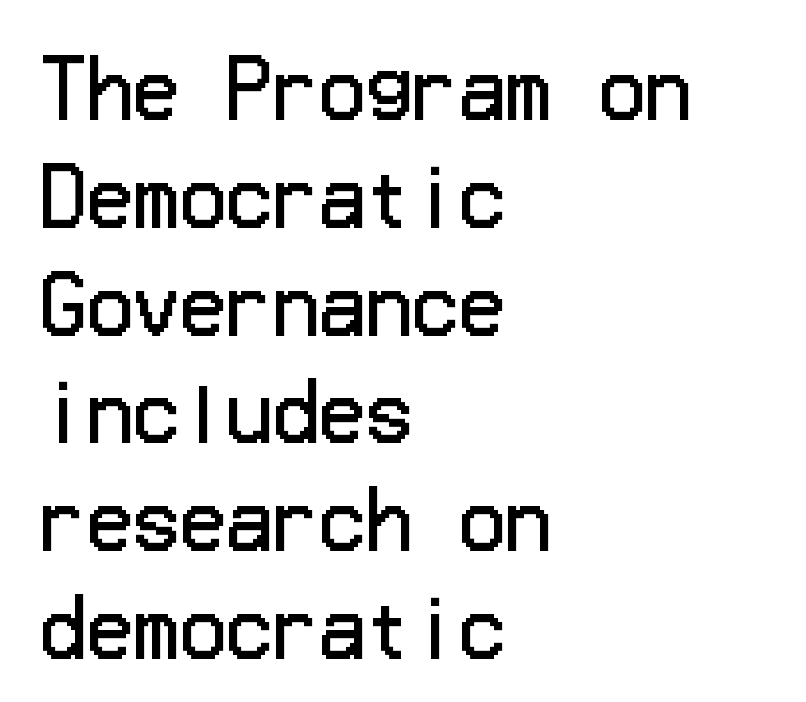
The image shows 77 px regular-weight sans-serif type, upright; set left-aligned, normal line spacing (1.4x), normal letter spacing, not underlined; low stroke contrast and a medium x-height.
